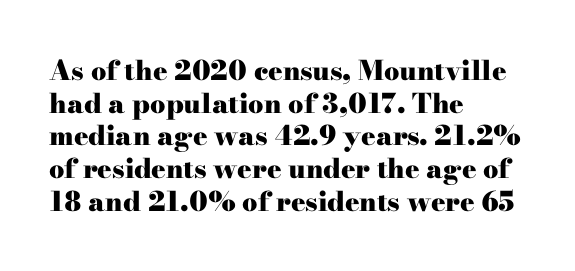
The image shows 27 px bold type, upright; set left-aligned, line spacing 1.21x, normal letter spacing, not underlined.
